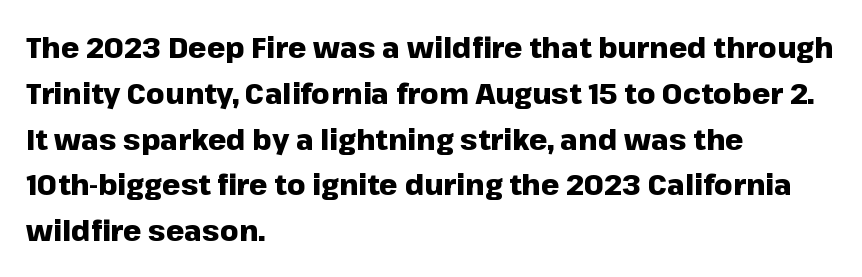
The image shows 29 px heavy sans-serif type, upright; set left-aligned, normal line spacing (1.58x), normal letter spacing, not underlined; low stroke contrast and a medium x-height.
